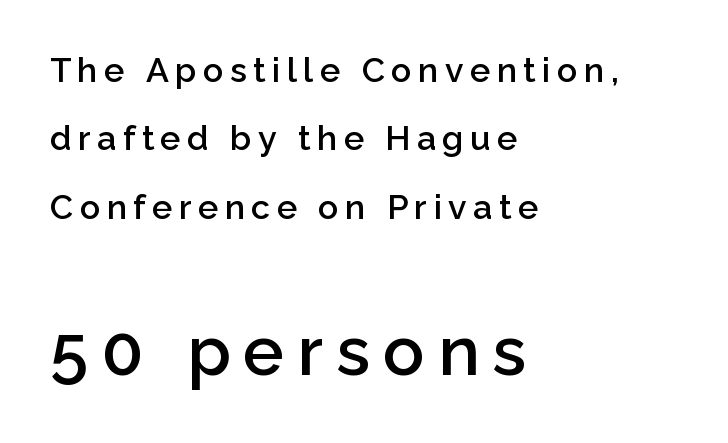
The image shows 69 px semibold sans-serif type, upright; set left-aligned, loose line spacing (2.01x), not underlined; the second (bottom) block is 2.03x larger; low stroke contrast and a medium x-height.
